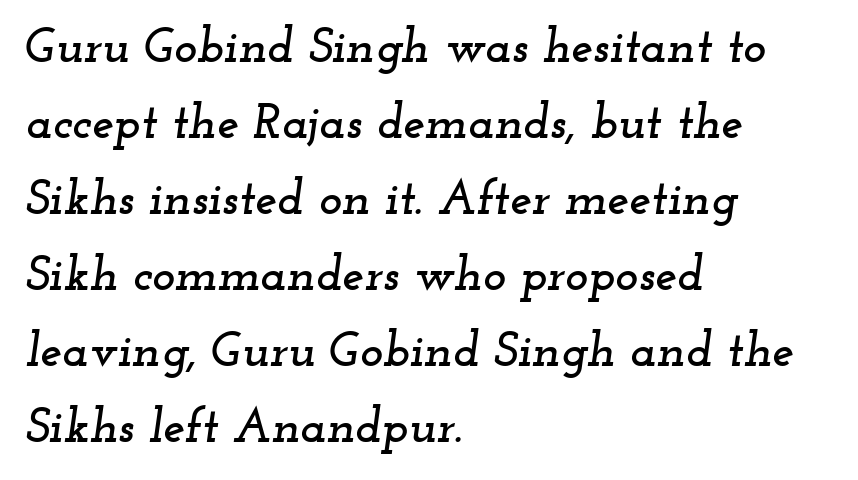
{"serif": "yes", "italic": "yes", "lean": "right", "slant_degrees": 12, "width": "wide", "stroke_contrast": "low", "x_height": "small", "monospaced": "no", "underline": "no", "align": "left", "line_spacing": "normal", "line_spacing_ratio": 1.55, "letter_spacing": "normal", "letter_spacing_em": 0.0, "glyph_px": 49}
